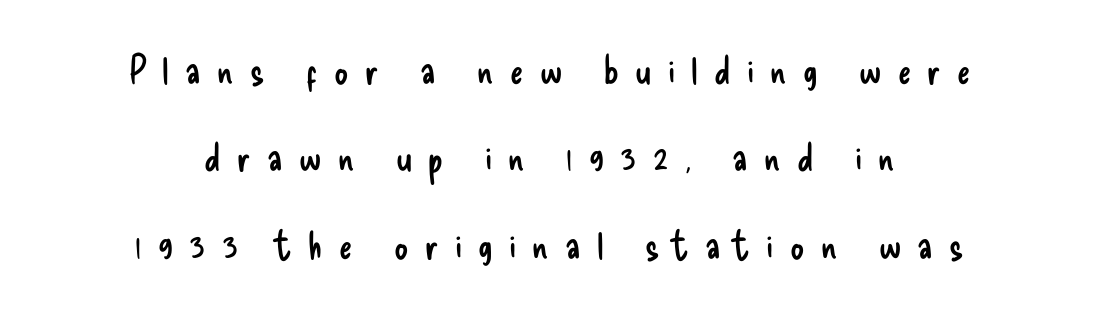
In terms of leading, this rendering errs on the spacious side. Is this a fixed-width face? No — the glyphs have proportional, varying widths. Reading down the block, each line starts at a different indent, mirrored at its end. This is sans-serif lettering, the kind often seen on screens and signage. Glance below the letters and you will spot only blank space. No chunkiness to these letters — they're not bold.
